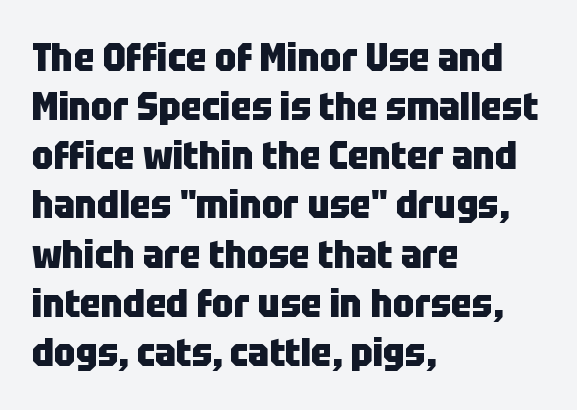
Nothing sits at the stroke ends, so this counts as sans-serif. What's the leading like? Ordinary, nothing unusual. Varying glyph widths throughout — classic text-font behaviour. Caption: multi-line text, flush left, ragged right. Bold? Absolutely — the strokes are thick and heavy.
